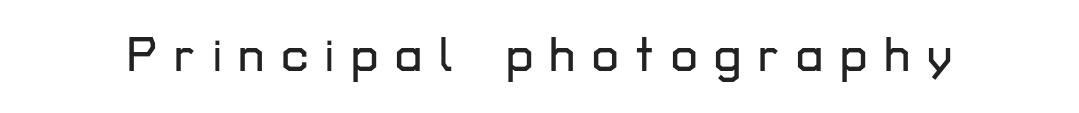
The image shows 48 px sans-serif type, upright; set unusually wide letter spacing (+0.35 em), not underlined; low stroke contrast and a medium x-height.
